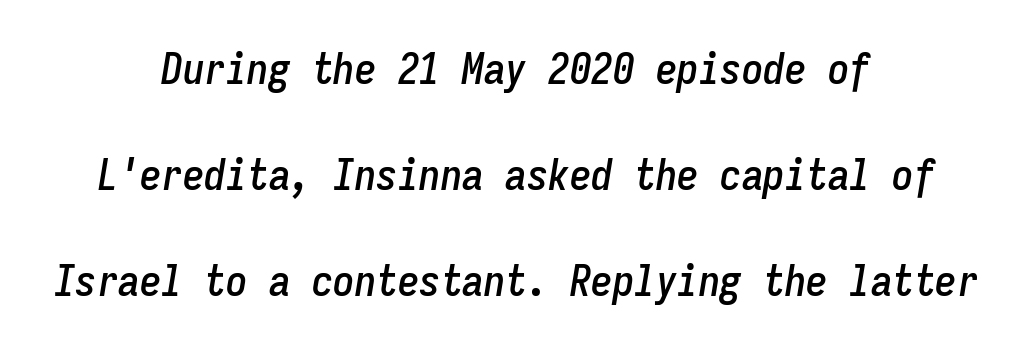
{"italic": "yes", "lean": "right", "slant_degrees": 9, "width": "condensed", "stroke_contrast": "low", "x_height": "medium", "monospaced": "yes", "underline": "no", "align": "center", "line_spacing": "loose", "line_spacing_ratio": 2.46, "letter_spacing": "normal", "letter_spacing_em": 0.0, "glyph_px": 43}
